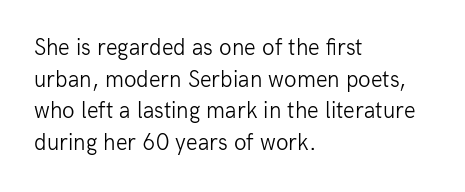
Q: Is the text bold? A: No.
Q: Is the text italic (slanted)? A: No, it is upright.
Q: Is the text underlined? A: No.
Q: How is the paragraph aligned? A: Left-aligned.
Q: Is the spacing between letters normal or unusually wide? A: Normal.
Q: Is the spacing between lines tight, normal or loose? A: Normal.
